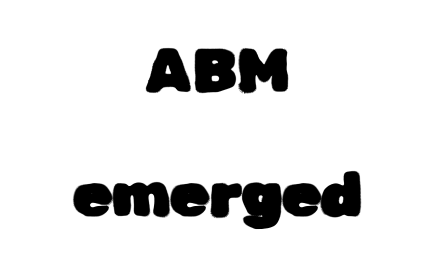
Q: Is the text italic (slanted)? A: No, it is upright.
Q: Is the typeface a serif or a sans-serif typeface? A: Sans-serif.
Q: Is the text underlined? A: No.
Q: How is the paragraph aligned? A: Centered.
Q: Is the spacing between letters normal or unusually wide? A: Normal.
Q: Is the spacing between lines tight, normal or loose? A: Loose.
Q: Width (condensed, normal, or wide)? A: Normal.
Q: Stroke contrast? A: Low.
Q: x-height? A: Medium.
Q: Monospaced? A: No.
